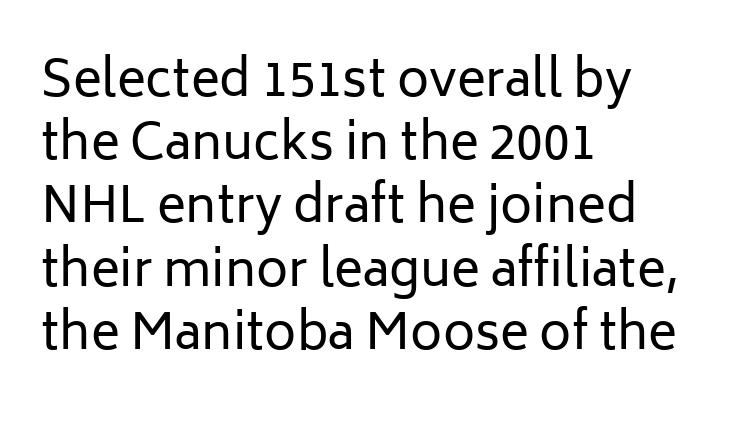
Q: Is the text bold? A: No.
Q: Is the text italic (slanted)? A: No, it is upright.
Q: Is the typeface a serif or a sans-serif typeface? A: Sans-serif.
Q: Is the text underlined? A: No.
Q: How is the paragraph aligned? A: Left-aligned.
Q: Is the spacing between letters normal or unusually wide? A: Normal.
Q: Is the spacing between lines tight, normal or loose? A: Normal.
Q: Width (condensed, normal, or wide)? A: Normal.
Q: Stroke contrast? A: Low.
Q: x-height? A: Medium.
Q: Monospaced? A: No.
